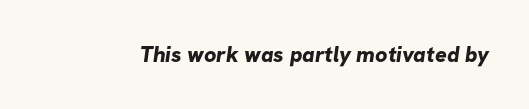
{"bold": "yes", "underline": "no", "letter_spacing": "normal", "letter_spacing_em": 0.0, "glyph_px": 22}
